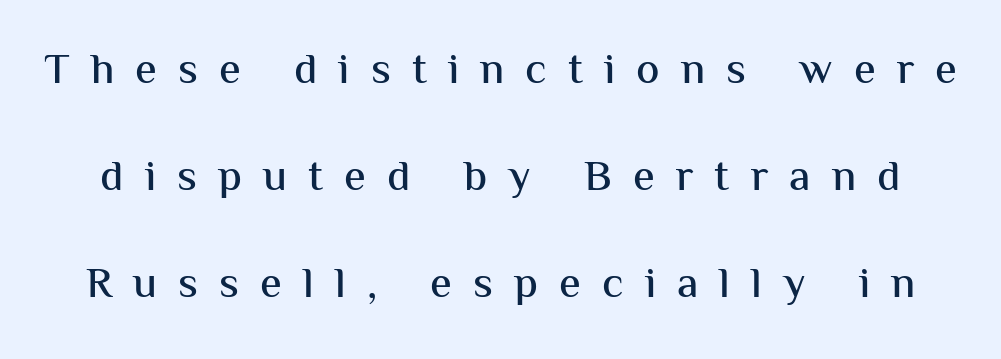
The line texture is sparse and dotted thanks to wide tracking. The type family on display is of the sans-serif kind. The rendering uses natural spacing where letterforms have individual widths. A typesetter would mark this as roman, not italic. A bare baseline throughout the passage. Horizontal bands of white between lines are thick stripes.
